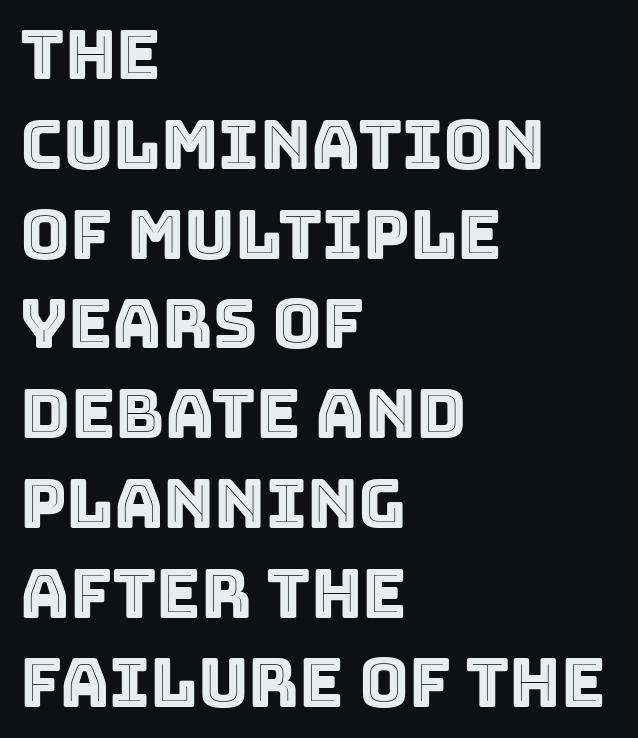
{"italic": "no", "width": "normal", "x_height": "large", "monospaced": "no", "underline": "no", "align": "left", "line_spacing": "normal", "line_spacing_ratio": 1.32, "letter_spacing": "normal", "letter_spacing_em": 0.0, "glyph_px": 68}
